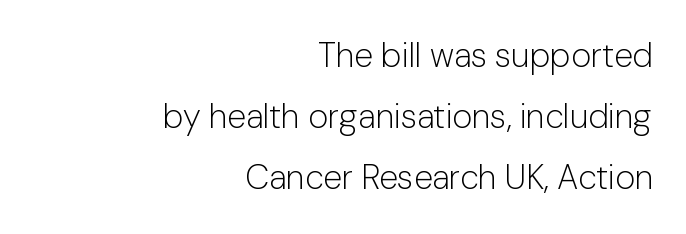
Q: Is the text bold? A: No.
Q: Is the text italic (slanted)? A: No, it is upright.
Q: Is the typeface a serif or a sans-serif typeface? A: Sans-serif.
Q: Is the text underlined? A: No.
Q: How is the paragraph aligned? A: Right-aligned.
Q: Is the spacing between letters normal or unusually wide? A: Normal.
Q: Width (condensed, normal, or wide)? A: Normal.
Q: Stroke contrast? A: Low.
Q: x-height? A: Medium.
Q: Monospaced? A: No.
